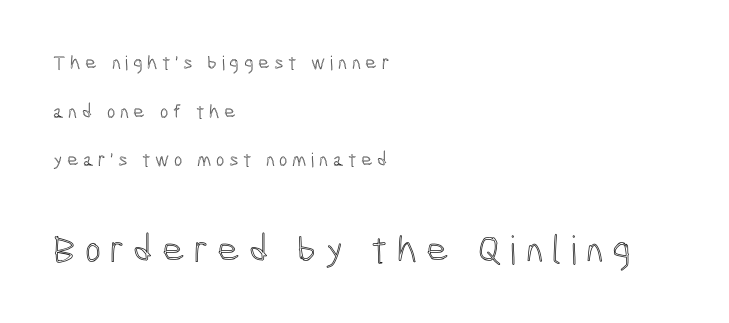
{"italic": "no", "width": "condensed", "x_height": "medium", "monospaced": "no", "underline": "no", "align": "left", "line_spacing": "loose", "line_spacing_ratio": 2.43, "letter_spacing": "wide", "letter_spacing_em": 0.23, "larger_block": "second", "size_ratio": 1.95, "glyph_px": 39}
